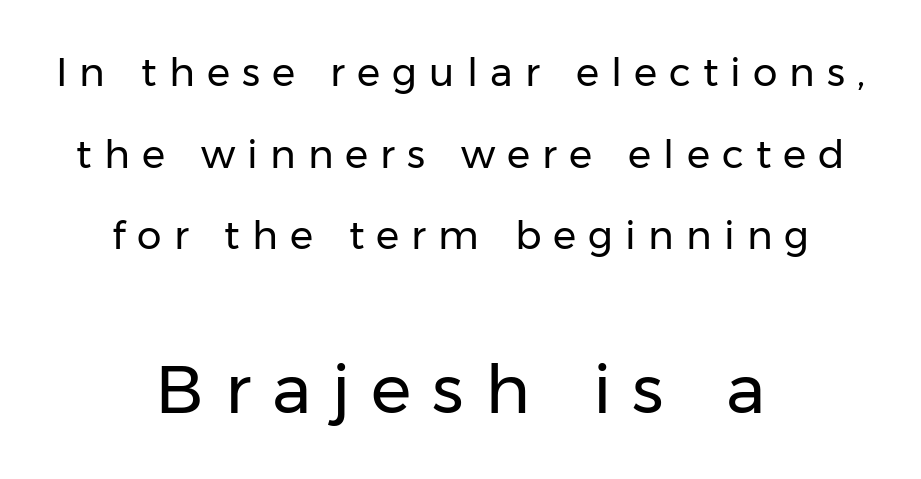
{"serif": "no", "italic": "no", "bold": "no", "weight": "regular", "width": "normal", "stroke_contrast": "low", "x_height": "medium", "monospaced": "no", "underline": "no", "align": "center", "line_spacing": "loose", "line_spacing_ratio": 2.09, "letter_spacing": "wide", "letter_spacing_em": 0.31, "larger_block": "second", "size_ratio": 1.74, "glyph_px": 68}
